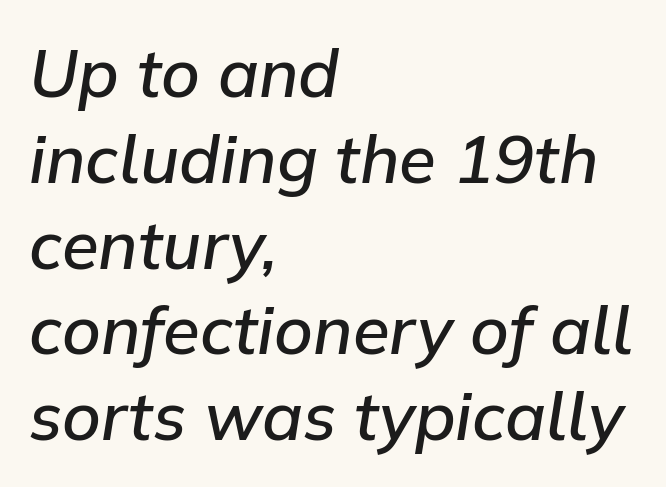
The image shows 67 px semibold type, italic (leaning right); set left-aligned, normal line spacing (1.28x), normal letter spacing, not underlined; low stroke contrast and a medium x-height.
